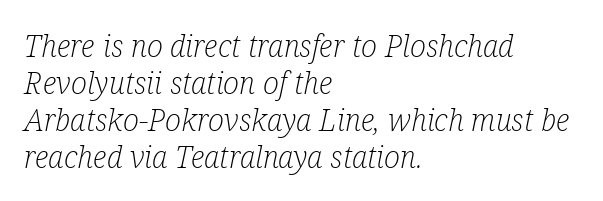
The image shows 30 px light, condensed serif type, italic (leaning right); set left-aligned, line spacing 1.23x, normal letter spacing, not underlined; low stroke contrast and a medium x-height.
